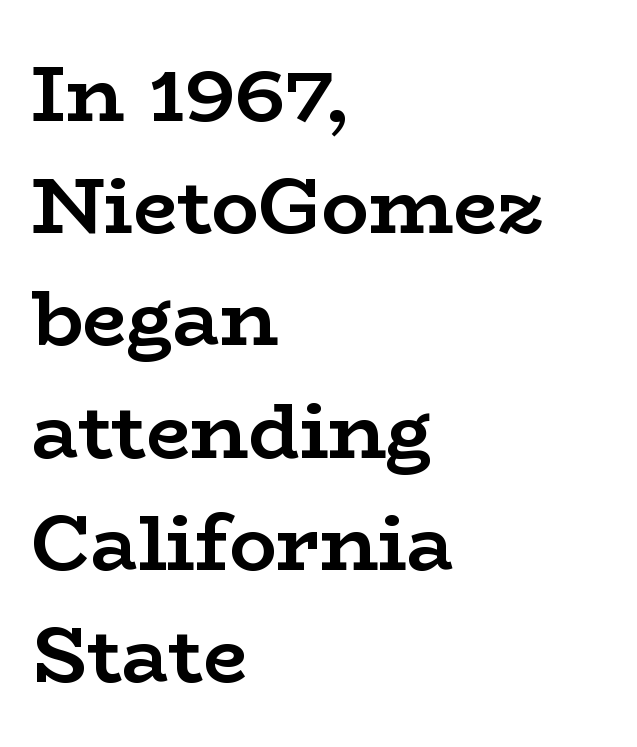
Q: Is the text bold? A: Yes.
Q: Is the text italic (slanted)? A: No, it is upright.
Q: Is the typeface a serif or a sans-serif typeface? A: Serif.
Q: Is the text underlined? A: No.
Q: How is the paragraph aligned? A: Left-aligned.
Q: Is the spacing between letters normal or unusually wide? A: Normal.
Q: Is the spacing between lines tight, normal or loose? A: Normal.
Q: Width (condensed, normal, or wide)? A: Wide.
Q: Stroke contrast? A: Low.
Q: x-height? A: Medium.
Q: Monospaced? A: No.
